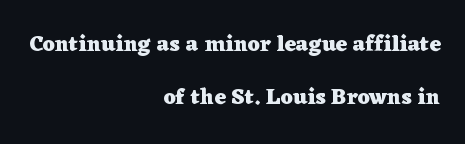
Q: Is the text bold? A: Yes.
Q: Is the text italic (slanted)? A: No, it is upright.
Q: Is the text underlined? A: No.
Q: How is the paragraph aligned? A: Right-aligned.
Q: Is the spacing between letters normal or unusually wide? A: Normal.
Q: Is the spacing between lines tight, normal or loose? A: Loose.
